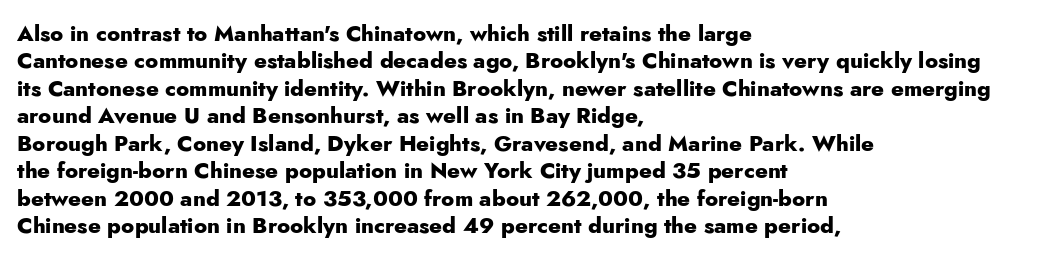
Only glyphs here, with clear space below each row. The type sits square on the baseline with zero lean. Short note: letters normally spaced. Summary of vertical rhythm: regular, with standard interline spacing. Thick stems and heavy bowls — unmistakably bold. Short and long lines alike share a common starting point at left.
